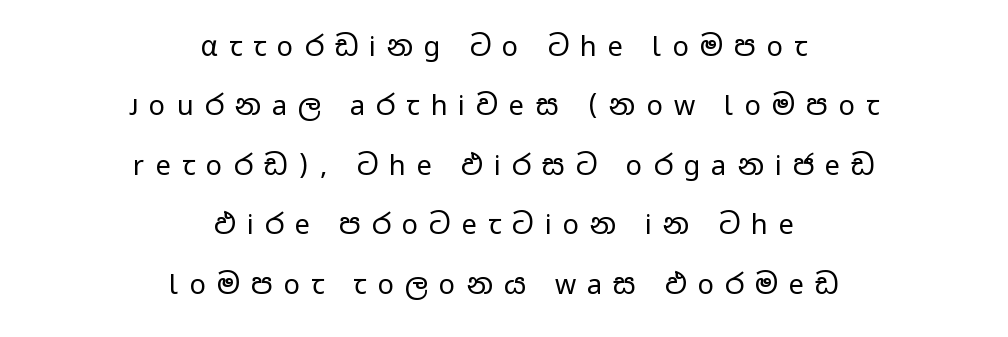
The image shows 27 px text type, upright; set centered, loose line spacing (2.2x), unusually wide letter spacing (+0.41 em), not underlined.
